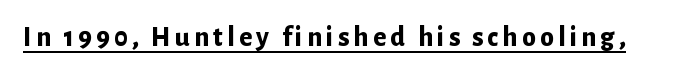
The image shows 28 px bold sans-serif type, upright; set underlined; low stroke contrast and a medium x-height.
